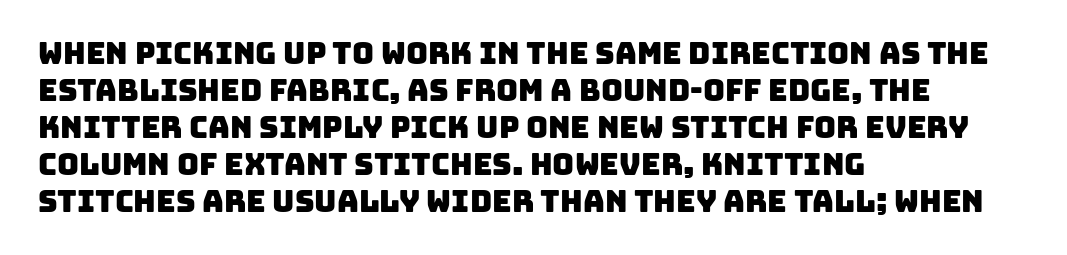
Q: Is the typeface a serif or a sans-serif typeface? A: Sans-serif.
Q: Is the text underlined? A: No.
Q: How is the paragraph aligned? A: Left-aligned.
Q: Is the spacing between letters normal or unusually wide? A: Normal.
Q: Width (condensed, normal, or wide)? A: Normal.
Q: Stroke contrast? A: Low.
Q: x-height? A: Large.
Q: Monospaced? A: No.
